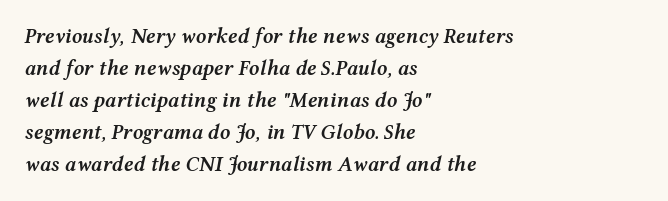
The axis of the letterforms is tilted away from vertical. The type is set solid horizontally, with unmodified tracking. All the whitespace from short lines collects on the right. Interline gaps are of average width in this sample. The space beneath each line is pristine and unruled.
